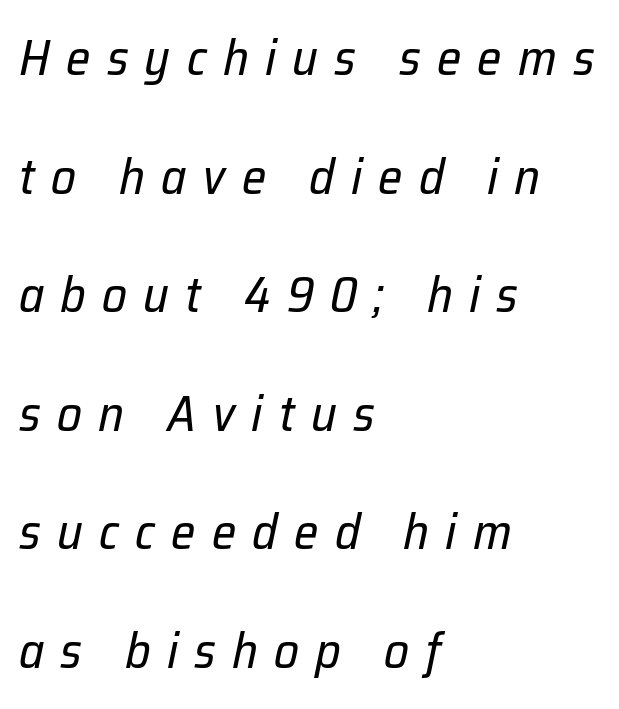
{"italic": "yes", "lean": "right", "slant_degrees": 12, "bold": "no", "weight": "regular", "width": "normal", "stroke_contrast": "low", "x_height": "medium", "monospaced": "no", "underline": "no", "align": "left", "line_spacing": "loose", "line_spacing_ratio": 2.42, "letter_spacing": "wide", "letter_spacing_em": 0.33, "glyph_px": 49}
